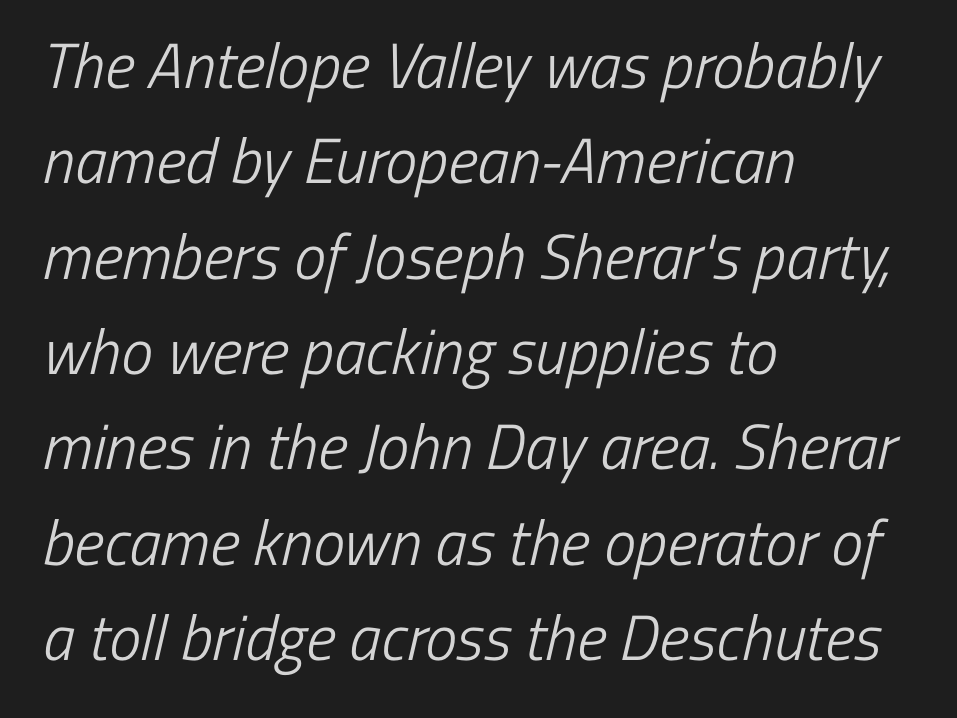
Students, note that the glyphs here touch the page at normal intervals. The string is rendered with underlining switched off. The passage shown stacks its lines at a standard gap. Is this a fixed-width face? No — the glyphs have proportional, varying widths. The text block is weighted toward the left margin, trailing off unevenly rightward.
